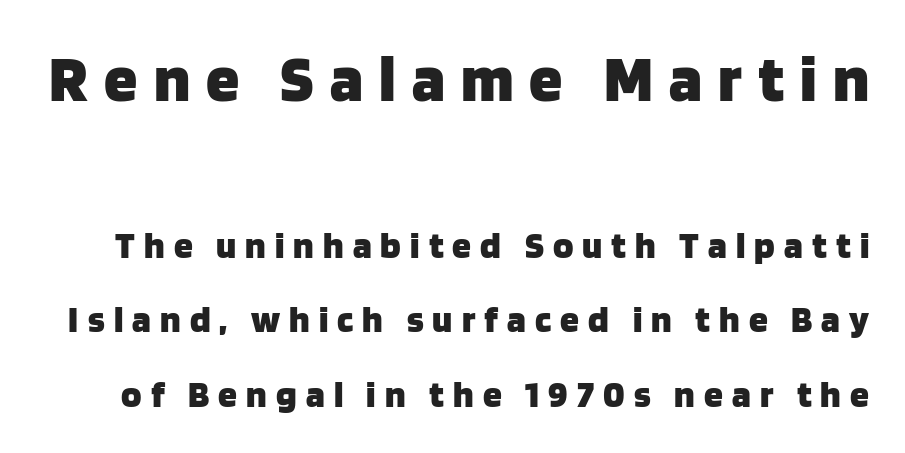
Q: Is the text bold? A: Yes.
Q: Is the text italic (slanted)? A: No, it is upright.
Q: Is the typeface a serif or a sans-serif typeface? A: Sans-serif.
Q: Is the text underlined? A: No.
Q: Is the spacing between letters normal or unusually wide? A: Unusually wide.
Q: Is the spacing between lines tight, normal or loose? A: Loose.
Q: Which block of text is set in a larger size, the first (top) or the second (bottom)? A: The first (top) one.
Q: Width (condensed, normal, or wide)? A: Normal.
Q: Stroke contrast? A: Low.
Q: x-height? A: Large.
Q: Monospaced? A: No.
